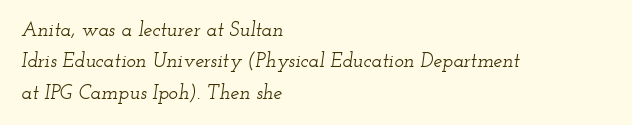
The image shows 20 px text type, italic (leaning right); set left-aligned, normal line spacing (1.57x), normal letter spacing, not underlined.
